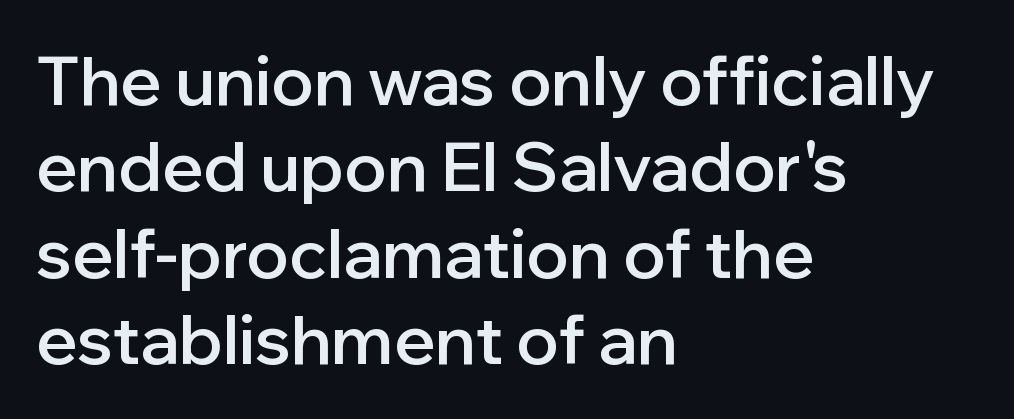
The image shows 68 px semibold sans-serif type, upright; set left-aligned, normal line spacing (1.27x), normal letter spacing, not underlined; low stroke contrast and a medium x-height.
